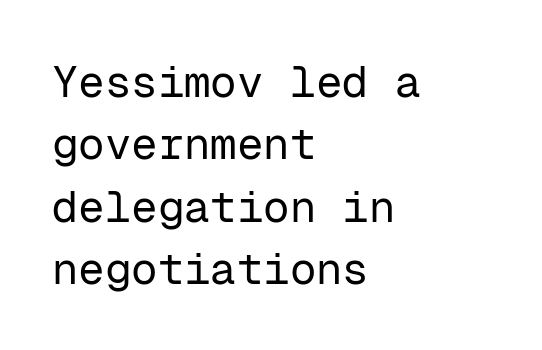
Q: Is the text bold? A: No.
Q: Is the text italic (slanted)? A: No, it is upright.
Q: Is the typeface a serif or a sans-serif typeface? A: Sans-serif.
Q: Is the text underlined? A: No.
Q: How is the paragraph aligned? A: Left-aligned.
Q: Is the spacing between letters normal or unusually wide? A: Normal.
Q: Is the spacing between lines tight, normal or loose? A: Normal.
Q: Width (condensed, normal, or wide)? A: Normal.
Q: Stroke contrast? A: Low.
Q: x-height? A: Medium.
Q: Monospaced? A: Yes.
